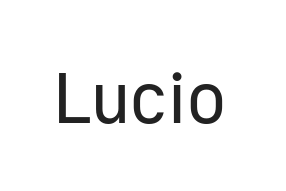
The image shows 72 px regular-weight sans-serif type, upright; set normal letter spacing, not underlined; low stroke contrast and a medium x-height.
